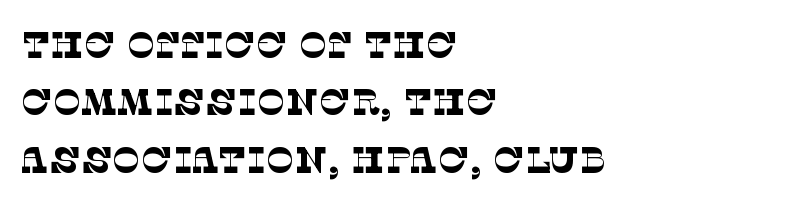
Think of a printed novel: that variable character pitch is what you see here. Default kerning and tracking; the words read as compact shapes. These lines are composed in type with serifs. Just letters on the line, the space beneath them empty. These glyphs show unthickened strokes, regular width or finer. Every row of glyphs begins at an identical x-position on the left.
